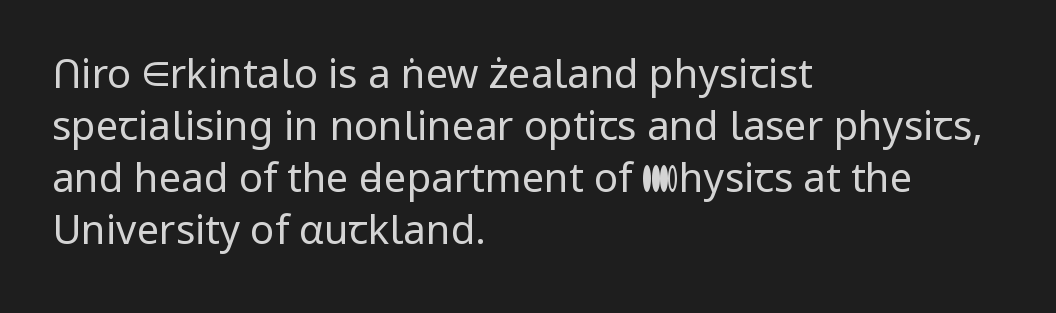
The lettering holds an erect, upright posture throughout. The rendering uses natural spacing where letterforms have individual widths. Notice how the passage keeps a crisp vertical edge on the left only. Students, observe: this is what conventionally led text looks like. The string is rendered with underlining switched off.
